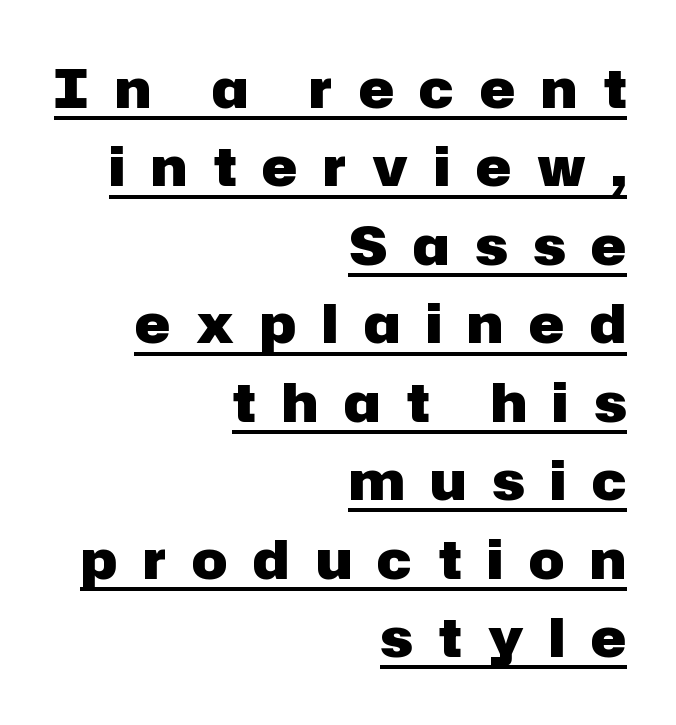
{"serif": "no", "italic": "no", "bold": "yes", "weight": "heavy", "width": "normal", "stroke_contrast": "low", "x_height": "medium", "monospaced": "no", "underline": "yes", "align": "right", "line_spacing": "normal", "line_spacing_ratio": 1.48, "letter_spacing": "wide", "letter_spacing_em": 0.49, "glyph_px": 53}
